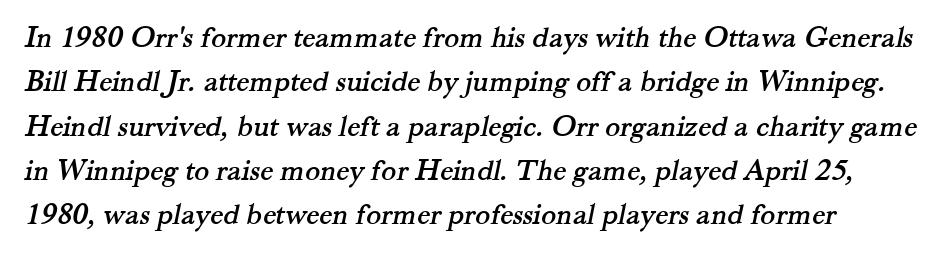
The image shows 31 px serif type; set left-aligned, normal line spacing (1.43x), normal letter spacing, not underlined; medium stroke contrast and a small x-height.
